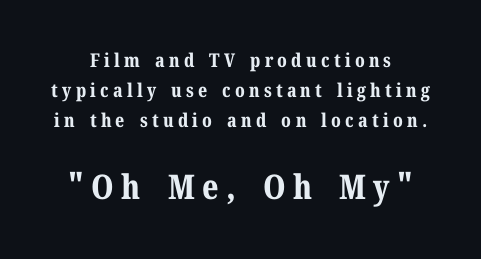
Q: Is the text bold? A: Yes.
Q: Is the text italic (slanted)? A: No, it is upright.
Q: Is the typeface a serif or a sans-serif typeface? A: Serif.
Q: Is the text underlined? A: No.
Q: Is the spacing between letters normal or unusually wide? A: Unusually wide.
Q: Is the spacing between lines tight, normal or loose? A: Normal.
Q: Which block of text is set in a larger size, the first (top) or the second (bottom)? A: The second (bottom) one.
Q: Width (condensed, normal, or wide)? A: Normal.
Q: Stroke contrast? A: Medium.
Q: x-height? A: Medium.
Q: Monospaced? A: No.
